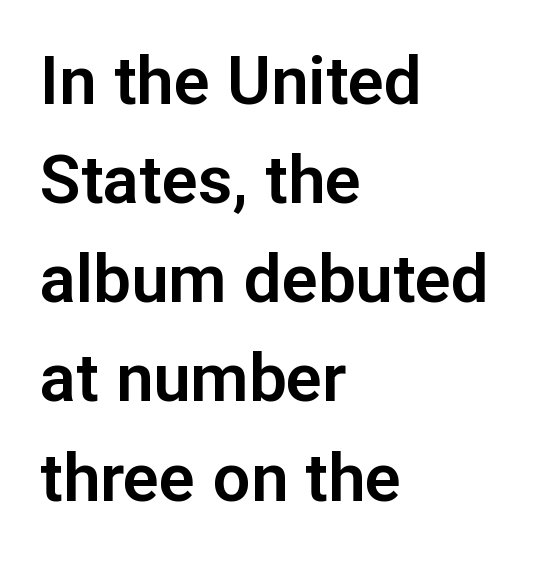
A student would call this left alignment; a typographer would say flush left, rag right. Ordinary non-slanted type is in use. Quick note: interline space is typical. The letters sit at their default tracking, neither squeezed nor spread.
